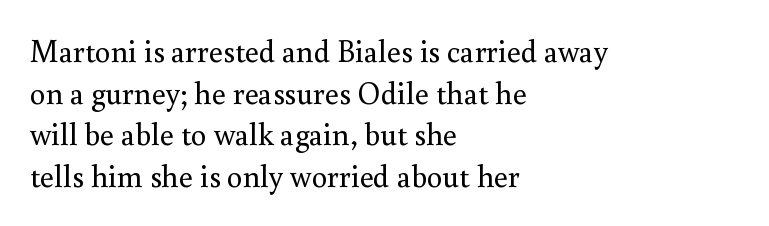
The image shows 31 px regular-weight serif type, upright; set left-aligned, normal line spacing (1.34x), normal letter spacing, not underlined; medium stroke contrast and a small x-height.
